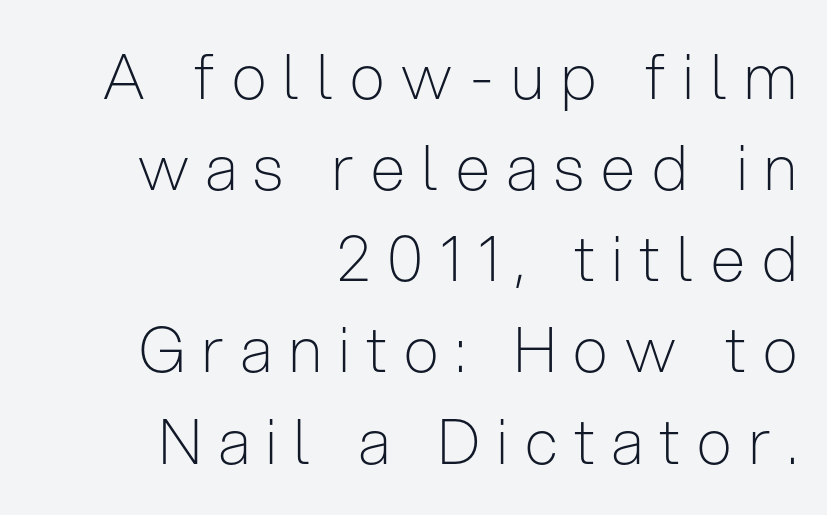
{"serif": "no", "italic": "no", "bold": "no", "weight": "light", "width": "condensed", "stroke_contrast": "low", "x_height": "medium", "monospaced": "no", "underline": "no", "align": "right", "line_spacing": "normal", "line_spacing_ratio": 1.47, "letter_spacing": "wide", "letter_spacing_em": 0.28, "glyph_px": 62}
